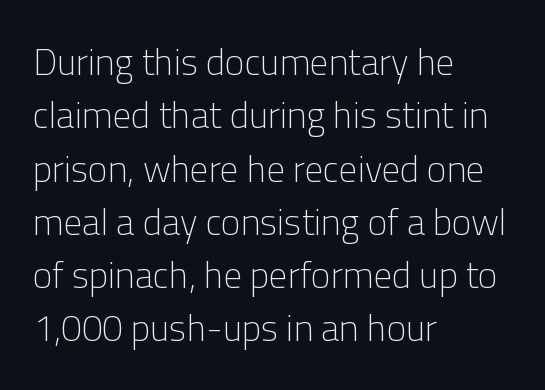
{"serif": "no", "italic": "no", "bold": "no", "weight": "light", "width": "normal", "stroke_contrast": "low", "x_height": "medium", "monospaced": "no", "underline": "no", "align": "left", "line_spacing": "normal", "line_spacing_ratio": 1.44, "letter_spacing": "normal", "letter_spacing_em": 0.0, "glyph_px": 37}
